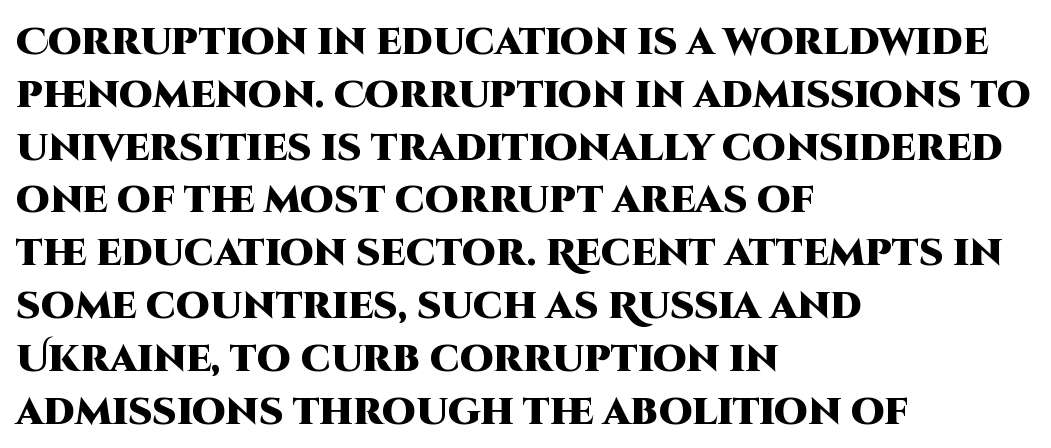
Varying glyph widths throughout — classic text-font behaviour. The typeface chosen for these lines omits serifs. Just letters on the line, the space beneath them empty. This rendering uses left alignment, leaving the right contour irregular. On the weight axis this lands at bold, roughly 700.
